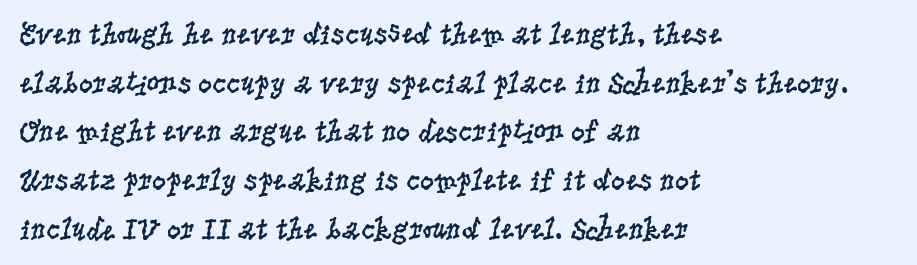
The letters carry serifs — small finishing strokes at the ends of their stems. Reading down the column, the eye jumps a familiar distance to each next line. Casual observation: everything's shoved over to the left. The letterforms sit at book weight or below.
